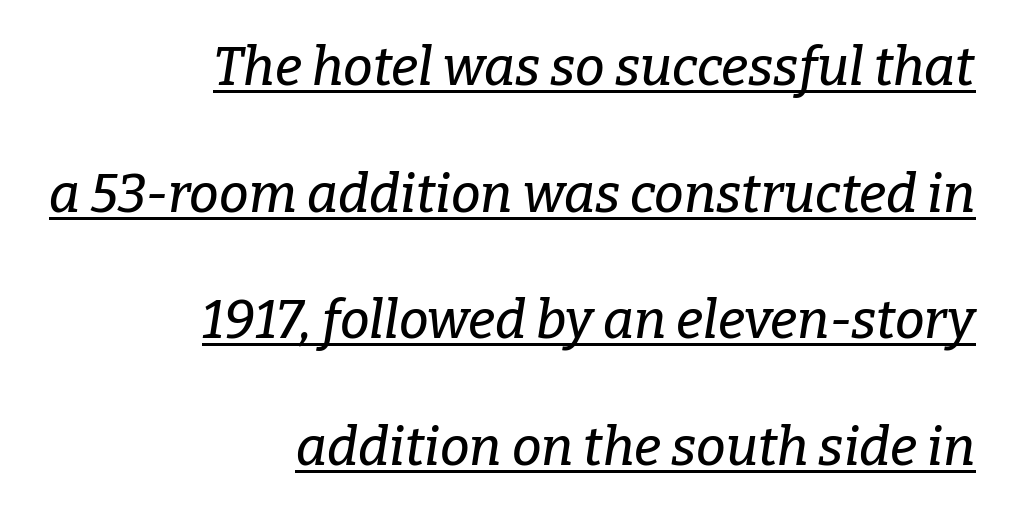
Q: Is the text italic (slanted)? A: Yes, it leans right by about 9 degrees.
Q: Is the typeface a serif or a sans-serif typeface? A: Serif.
Q: Is the text underlined? A: Yes.
Q: How is the paragraph aligned? A: Right-aligned.
Q: Is the spacing between letters normal or unusually wide? A: Normal.
Q: Is the spacing between lines tight, normal or loose? A: Loose.
Q: Width (condensed, normal, or wide)? A: Normal.
Q: Stroke contrast? A: Low.
Q: x-height? A: Medium.
Q: Monospaced? A: No.
